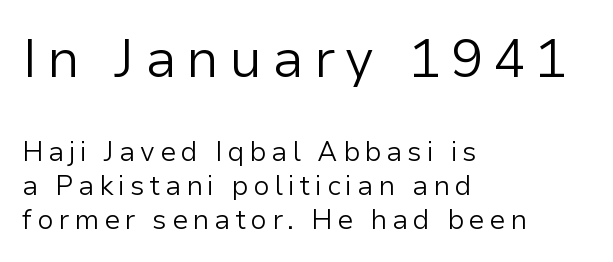
Q: Is the text bold? A: No.
Q: Is the text italic (slanted)? A: No, it is upright.
Q: Is the typeface a serif or a sans-serif typeface? A: Sans-serif.
Q: Is the text underlined? A: No.
Q: How is the paragraph aligned? A: Left-aligned.
Q: Is the spacing between lines tight, normal or loose? A: Normal.
Q: Which block of text is set in a larger size, the first (top) or the second (bottom)? A: The first (top) one.
Q: Width (condensed, normal, or wide)? A: Normal.
Q: Stroke contrast? A: Low.
Q: x-height? A: Medium.
Q: Monospaced? A: No.
